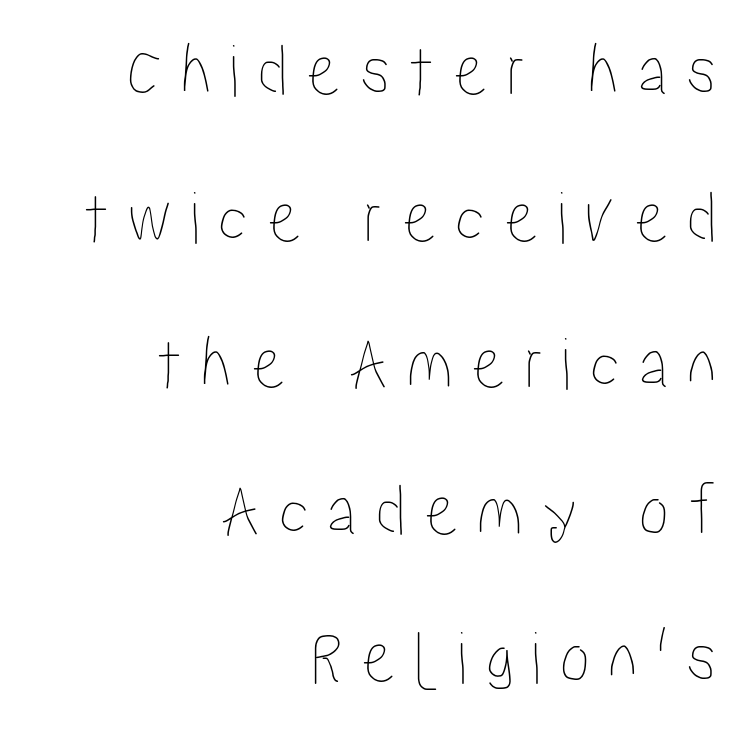
Line spacing here is loose. Here the designer chose a conventional face with non-uniform glyph widths. Type without underlining. In terms of posture, this sample is upright. The setting favours the right margin, as signatures and pull-quotes sometimes do.
